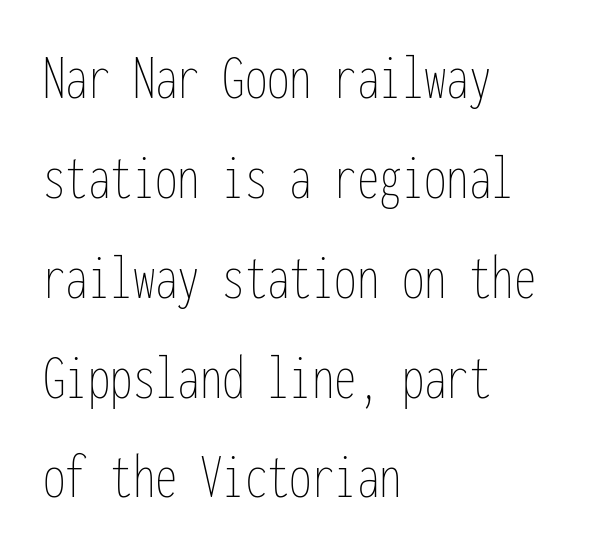
Q: Is the text bold? A: No.
Q: Is the text italic (slanted)? A: No, it is upright.
Q: Is the text underlined? A: No.
Q: How is the paragraph aligned? A: Left-aligned.
Q: Is the spacing between letters normal or unusually wide? A: Normal.
Q: Is the spacing between lines tight, normal or loose? A: Normal.
Q: Width (condensed, normal, or wide)? A: Condensed.
Q: Stroke contrast? A: Low.
Q: x-height? A: Medium.
Q: Monospaced? A: Yes.
